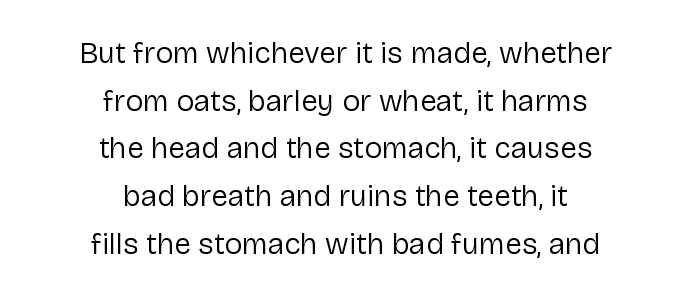
The line-height multiplier appears to be the usual default. The area under the type is left untouched. Italic? Not at all — the glyphs are vertical. Spacing between characters is what you'd get straight out of the box. Each letter keeps its own natural width here, so spacing adapts to shape. Compared with a typical body face, this is equally light or lighter still.
